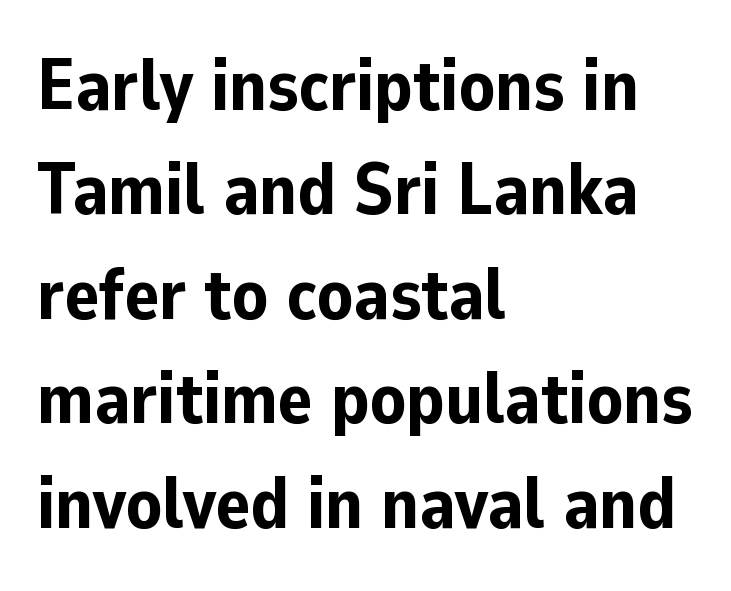
The block of text has a typical density, with ordinary space between rows. This rendering leaves character spacing at its baseline value. Posture: vertical. On the weight axis this lands at bold, roughly 700. Plain, unruled lines of type.
